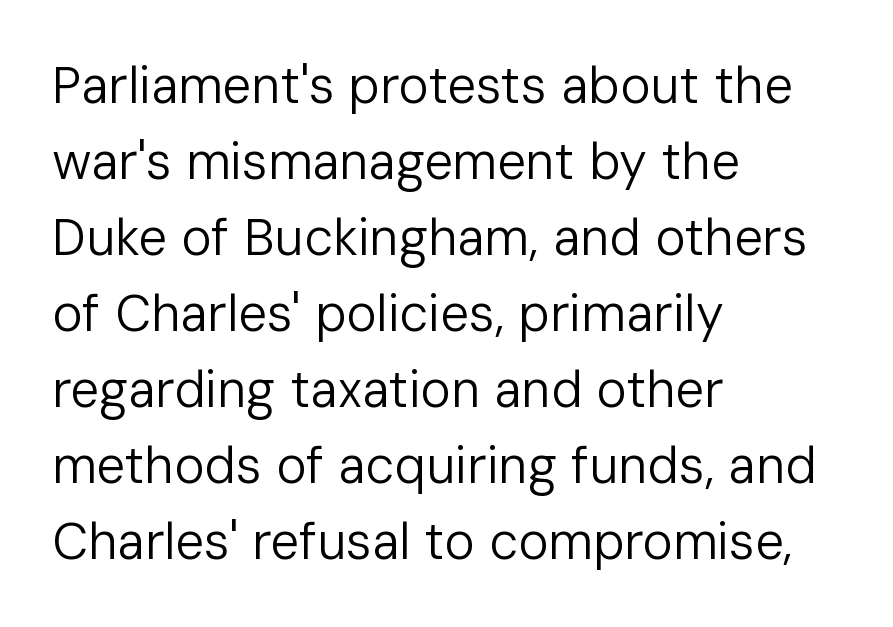
Q: Is the text bold? A: No.
Q: Is the text italic (slanted)? A: No, it is upright.
Q: Is the typeface a serif or a sans-serif typeface? A: Sans-serif.
Q: Is the text underlined? A: No.
Q: How is the paragraph aligned? A: Left-aligned.
Q: Is the spacing between letters normal or unusually wide? A: Normal.
Q: Is the spacing between lines tight, normal or loose? A: Normal.
Q: Width (condensed, normal, or wide)? A: Normal.
Q: Stroke contrast? A: Low.
Q: x-height? A: Medium.
Q: Monospaced? A: No.
